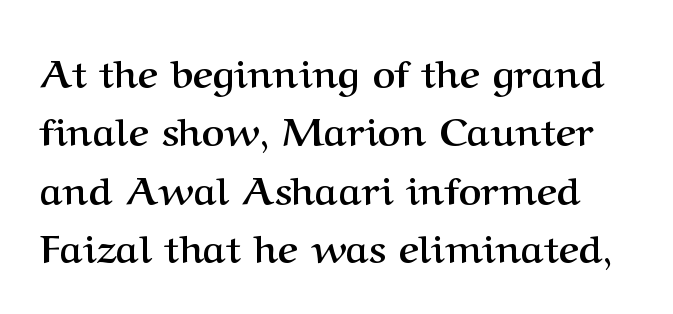
The image shows 39 px semibold serif type, upright; set normal line spacing (1.5x), normal letter spacing, not underlined; medium stroke contrast and a medium x-height.
